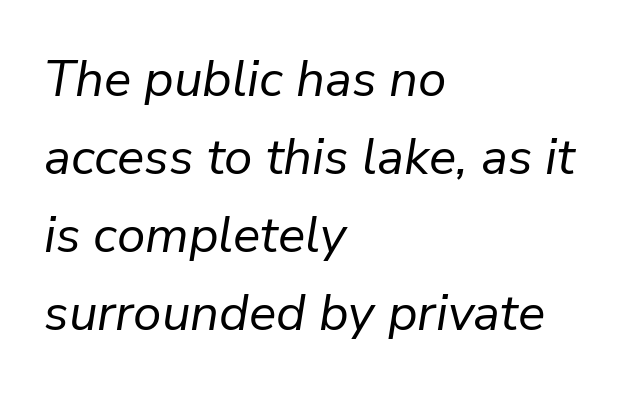
The image shows 51 px regular-weight type, italic (leaning right); set left-aligned, normal line spacing (1.53x), normal letter spacing, not underlined; low stroke contrast and a medium x-height.
